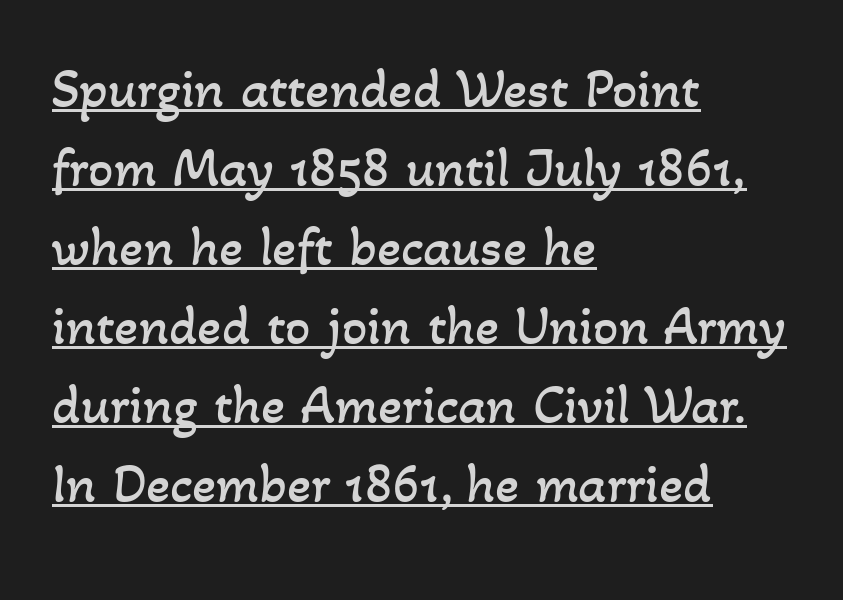
Tracking value appears to be zero — textbook default spacing. The passage shown is typed in a proportional face where columns would drift. The passage shown is underscored from start to finish. One glance says typical: line gaps are just what's usual. The paragraph shown leans on its left margin. Letters have the restrained weight of plain body copy at most.
